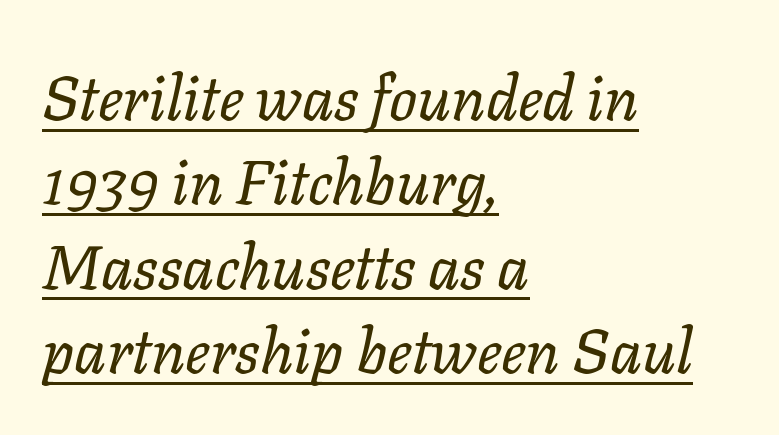
Q: Is the text bold? A: No.
Q: Is the text italic (slanted)? A: Yes, it leans right by about 11 degrees.
Q: Is the text underlined? A: Yes.
Q: How is the paragraph aligned? A: Left-aligned.
Q: Is the spacing between letters normal or unusually wide? A: Normal.
Q: Is the spacing between lines tight, normal or loose? A: Normal.
Q: Width (condensed, normal, or wide)? A: Normal.
Q: Stroke contrast? A: Low.
Q: x-height? A: Medium.
Q: Monospaced? A: No.
